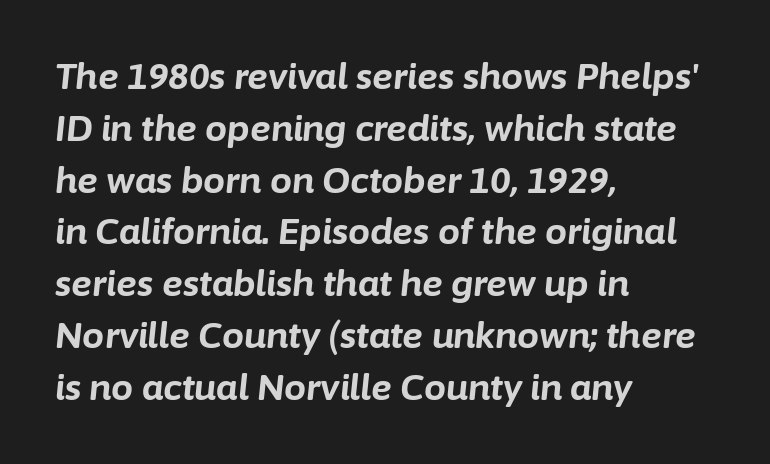
The image shows 35 px bold type, italic (leaning right); set left-aligned, normal line spacing (1.48x), normal letter spacing, not underlined; low stroke contrast and a medium x-height.
